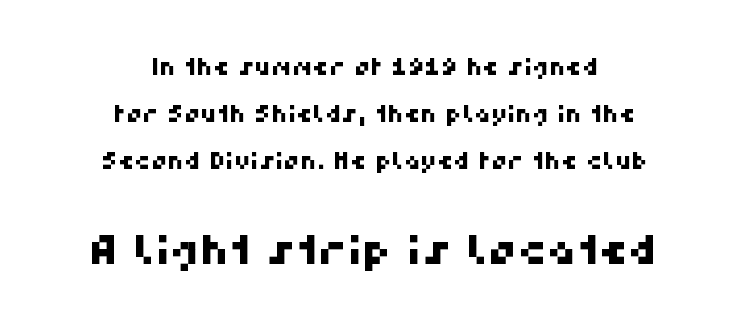
The image shows 41 px sans-serif type; set centered, loose line spacing (2.04x), normal letter spacing, not underlined; the second (bottom) block is 1.78x larger; high stroke contrast and a medium x-height.
